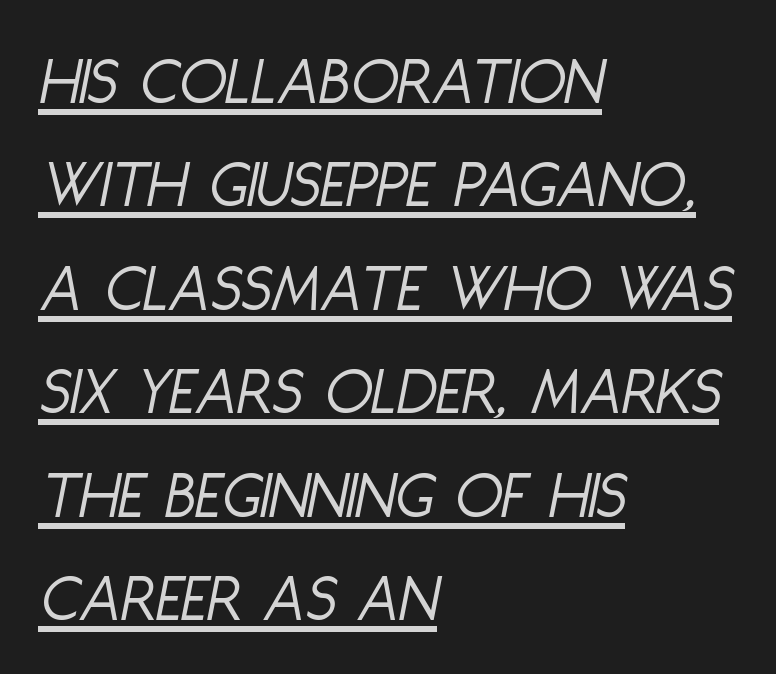
The block of text has a typical density, with ordinary space between rows. Letter spacing: default. No extra ink here — the face is not bold. These characters rest on top of a visible drawn line. Line starts are locked; line ends wander.
